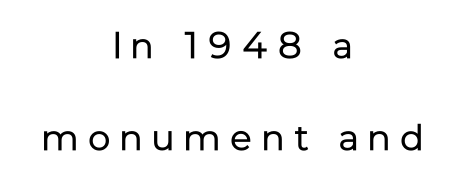
Q: Is the text bold? A: No.
Q: Is the text italic (slanted)? A: No, it is upright.
Q: Is the typeface a serif or a sans-serif typeface? A: Sans-serif.
Q: Is the text underlined? A: No.
Q: How is the paragraph aligned? A: Centered.
Q: Is the spacing between letters normal or unusually wide? A: Unusually wide.
Q: Is the spacing between lines tight, normal or loose? A: Loose.
Q: Width (condensed, normal, or wide)? A: Normal.
Q: Stroke contrast? A: Low.
Q: x-height? A: Medium.
Q: Monospaced? A: No.
